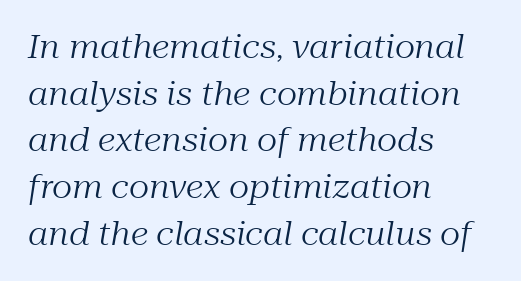
{"serif": "yes", "italic": "yes", "lean": "right", "slant_degrees": 10, "bold": "no", "weight": "regular", "width": "normal", "stroke_contrast": "medium", "x_height": "medium", "monospaced": "no", "underline": "no", "align": "left", "line_spacing": "normal", "line_spacing_ratio": 1.46, "letter_spacing": "normal", "letter_spacing_em": 0.0, "glyph_px": 32}
